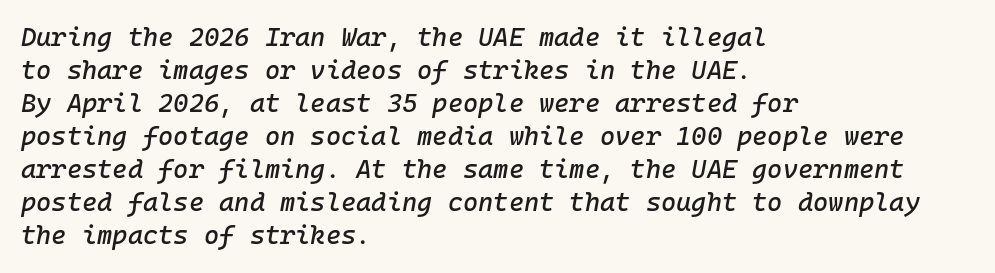
One glance says typical: line gaps are just what's usual. This rendering leaves character spacing at its baseline value. Line beginnings align vertically; line endings do not. Tall strokes in this sample are angled rather than plumb.
